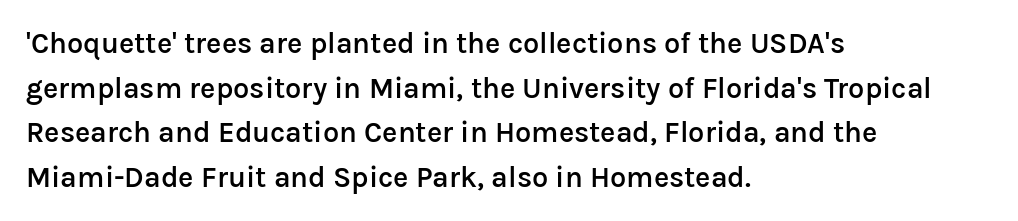
The image shows 29 px semibold sans-serif type, upright; set left-aligned, normal line spacing (1.54x), normal letter spacing, not underlined; low stroke contrast and a medium x-height.
